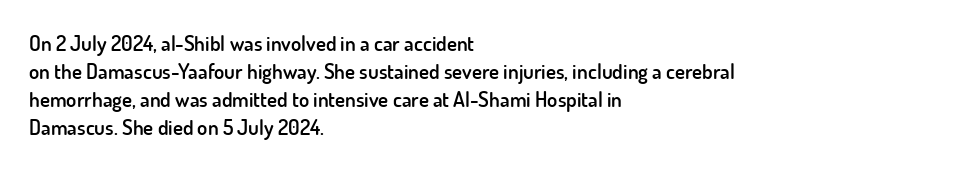
Q: Is the text bold? A: Semi-bold.
Q: Is the text italic (slanted)? A: No, it is upright.
Q: Is the text underlined? A: No.
Q: How is the paragraph aligned? A: Left-aligned.
Q: Is the spacing between letters normal or unusually wide? A: Normal.
Q: Is the spacing between lines tight, normal or loose? A: Normal.
